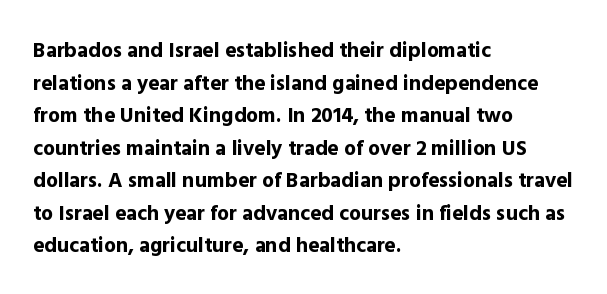
The image shows 21 px bold type, upright; set left-aligned, normal line spacing (1.55x), normal letter spacing, not underlined.
